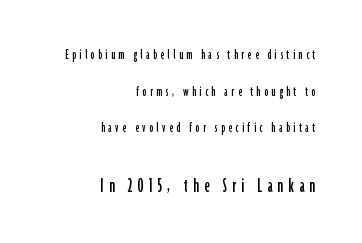
{"italic": "no", "underline": "no", "align": "right", "line_spacing": "loose", "line_spacing_ratio": 2.45, "letter_spacing": "wide", "letter_spacing_em": 0.24, "larger_block": "second", "size_ratio": 1.47, "glyph_px": 22}
